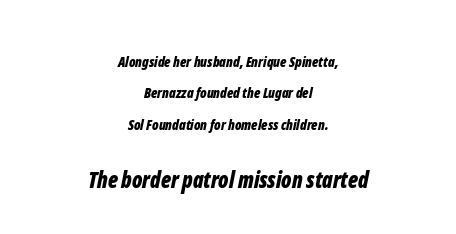
Q: Is the text bold? A: Yes.
Q: Is the text italic (slanted)? A: Yes, it leans right by about 12 degrees.
Q: Is the text underlined? A: No.
Q: How is the paragraph aligned? A: Centered.
Q: Is the spacing between letters normal or unusually wide? A: Normal.
Q: Is the spacing between lines tight, normal or loose? A: Loose.
Q: Which block of text is set in a larger size, the first (top) or the second (bottom)? A: The second (bottom) one.
